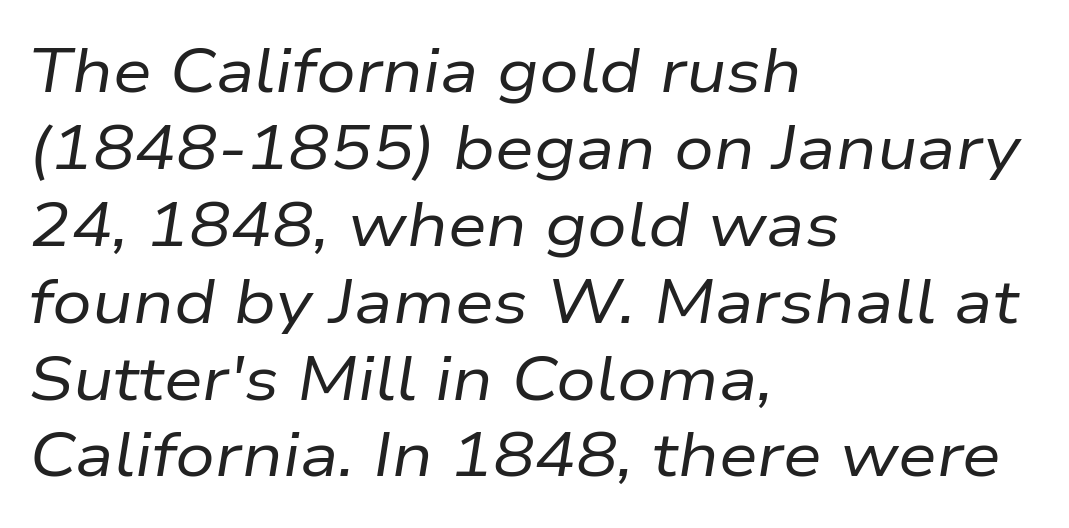
Q: Is the text bold? A: No.
Q: Is the text italic (slanted)? A: Yes, it leans right by about 9 degrees.
Q: Is the text underlined? A: No.
Q: How is the paragraph aligned? A: Left-aligned.
Q: Is the spacing between letters normal or unusually wide? A: Normal.
Q: Width (condensed, normal, or wide)? A: Normal.
Q: Stroke contrast? A: Low.
Q: x-height? A: Medium.
Q: Monospaced? A: No.
